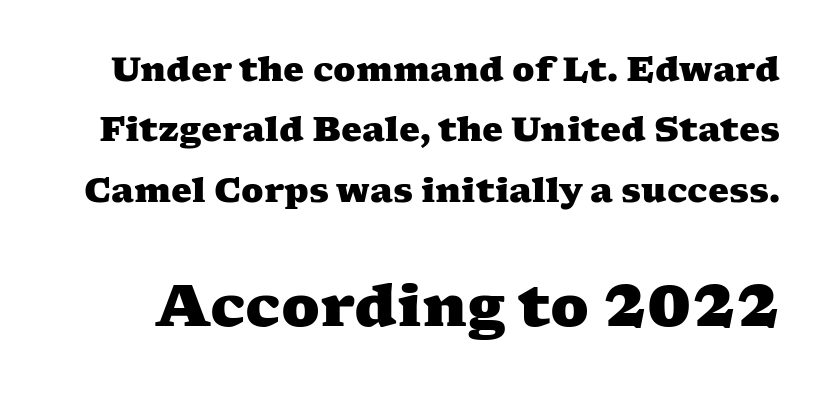
The image shows 57 px heavy, wide serif type; set line spacing 1.83x, normal letter spacing, not underlined; the second (bottom) block is 1.73x larger; medium stroke contrast and a medium x-height.
